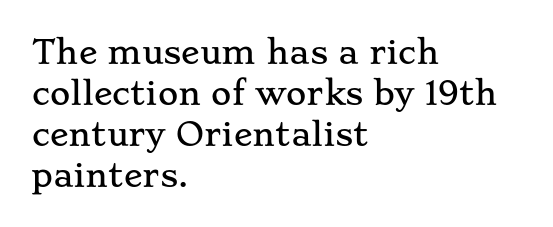
{"serif": "yes", "italic": "no", "width": "wide", "stroke_contrast": "low", "x_height": "small", "monospaced": "no", "underline": "no", "align": "left", "line_spacing": "normal", "line_spacing_ratio": 1.32, "letter_spacing": "normal", "letter_spacing_em": 0.0, "glyph_px": 31}
